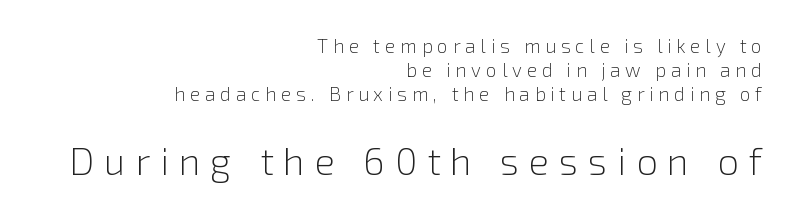
Q: Is the text bold? A: No.
Q: Is the text italic (slanted)? A: No, it is upright.
Q: Is the typeface a serif or a sans-serif typeface? A: Sans-serif.
Q: Is the text underlined? A: No.
Q: How is the paragraph aligned? A: Right-aligned.
Q: Is the spacing between letters normal or unusually wide? A: Unusually wide.
Q: Is the spacing between lines tight, normal or loose? A: Normal.
Q: Which block of text is set in a larger size, the first (top) or the second (bottom)? A: The second (bottom) one.
Q: Width (condensed, normal, or wide)? A: Normal.
Q: Stroke contrast? A: Low.
Q: x-height? A: Medium.
Q: Monospaced? A: No.
